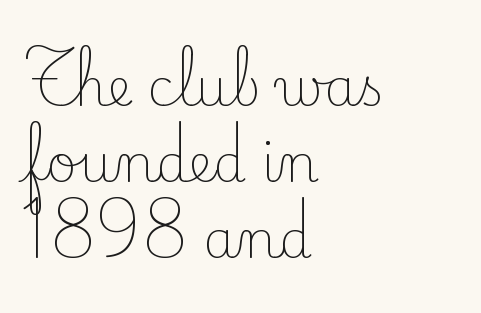
{"serif": "yes", "italic": "no", "bold": "no", "weight": "light", "width": "normal", "stroke_contrast": "low", "x_height": "small", "monospaced": "no", "underline": "no", "align": "left", "line_spacing": "normal", "line_spacing_ratio": 1.46, "letter_spacing": "normal", "letter_spacing_em": 0.0, "glyph_px": 52}
